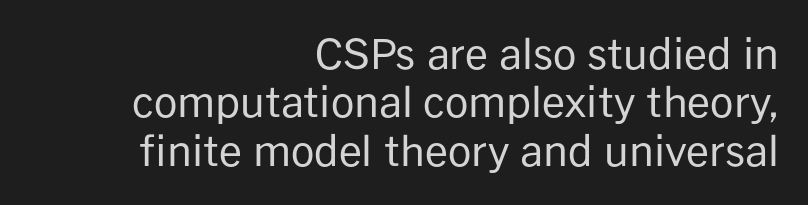
Q: Is the text bold? A: No.
Q: Is the text italic (slanted)? A: No, it is upright.
Q: Is the typeface a serif or a sans-serif typeface? A: Sans-serif.
Q: Is the text underlined? A: No.
Q: How is the paragraph aligned? A: Right-aligned.
Q: Is the spacing between letters normal or unusually wide? A: Normal.
Q: Width (condensed, normal, or wide)? A: Normal.
Q: Stroke contrast? A: Low.
Q: x-height? A: Medium.
Q: Monospaced? A: No.
